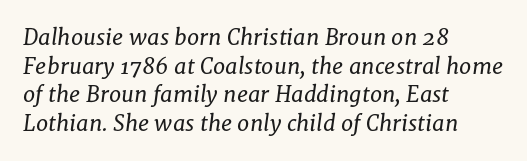
Q: Is the text bold? A: No.
Q: Is the text italic (slanted)? A: Yes, it leans right by about 8 degrees.
Q: Is the text underlined? A: No.
Q: How is the paragraph aligned? A: Left-aligned.
Q: Is the spacing between letters normal or unusually wide? A: Normal.
Q: Is the spacing between lines tight, normal or loose? A: Normal.
